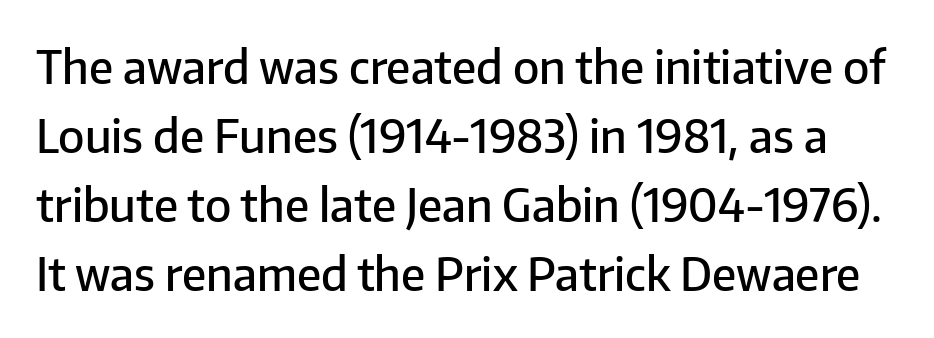
The image shows 46 px semibold sans-serif type, upright; set normal line spacing (1.5x), normal letter spacing, not underlined; low stroke contrast and a medium x-height.
